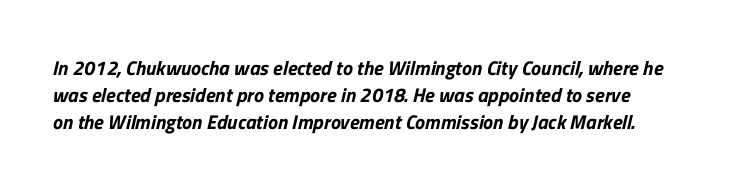
The image shows 20 px text type; set left-aligned, normal line spacing (1.34x), normal letter spacing, not underlined.
